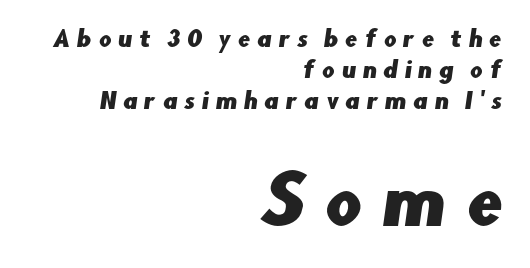
{"serif": "no", "width": "normal", "stroke_contrast": "low", "x_height": "small", "monospaced": "no", "underline": "no", "align": "right", "line_spacing": "normal", "line_spacing_ratio": 1.4, "letter_spacing": "wide", "letter_spacing_em": 0.3, "larger_block": "second", "size_ratio": 2.95, "glyph_px": 65}
